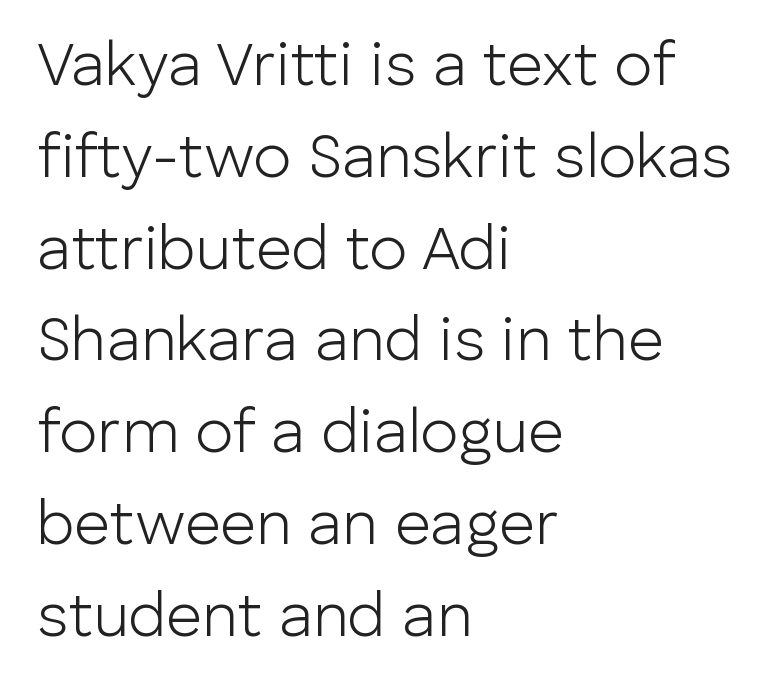
Q: Is the text bold? A: No.
Q: Is the text italic (slanted)? A: No, it is upright.
Q: Is the typeface a serif or a sans-serif typeface? A: Sans-serif.
Q: Is the text underlined? A: No.
Q: How is the paragraph aligned? A: Left-aligned.
Q: Is the spacing between letters normal or unusually wide? A: Normal.
Q: Is the spacing between lines tight, normal or loose? A: Normal.
Q: Width (condensed, normal, or wide)? A: Normal.
Q: Stroke contrast? A: Low.
Q: x-height? A: Medium.
Q: Monospaced? A: No.
